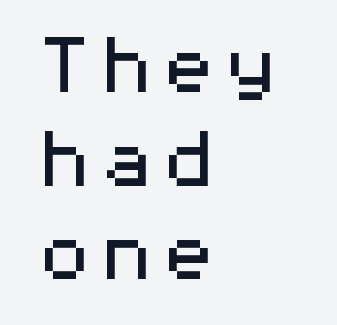
The image shows 62 px wide sans-serif type, upright, monospaced; set left-aligned, normal line spacing (1.51x), normal letter spacing, not underlined; medium stroke contrast and a medium x-height.
